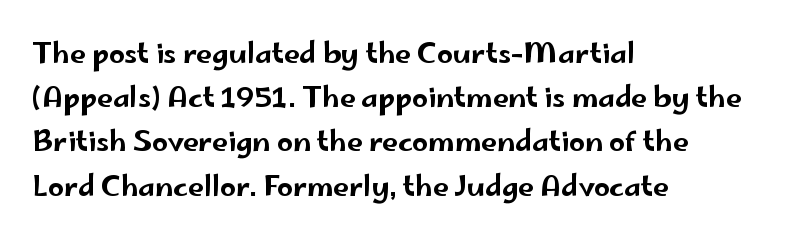
{"serif": "no", "italic": "no", "width": "wide", "stroke_contrast": "low", "x_height": "small", "monospaced": "no", "underline": "no", "align": "left", "line_spacing": "normal", "line_spacing_ratio": 1.58, "letter_spacing": "normal", "letter_spacing_em": 0.0, "glyph_px": 28}
